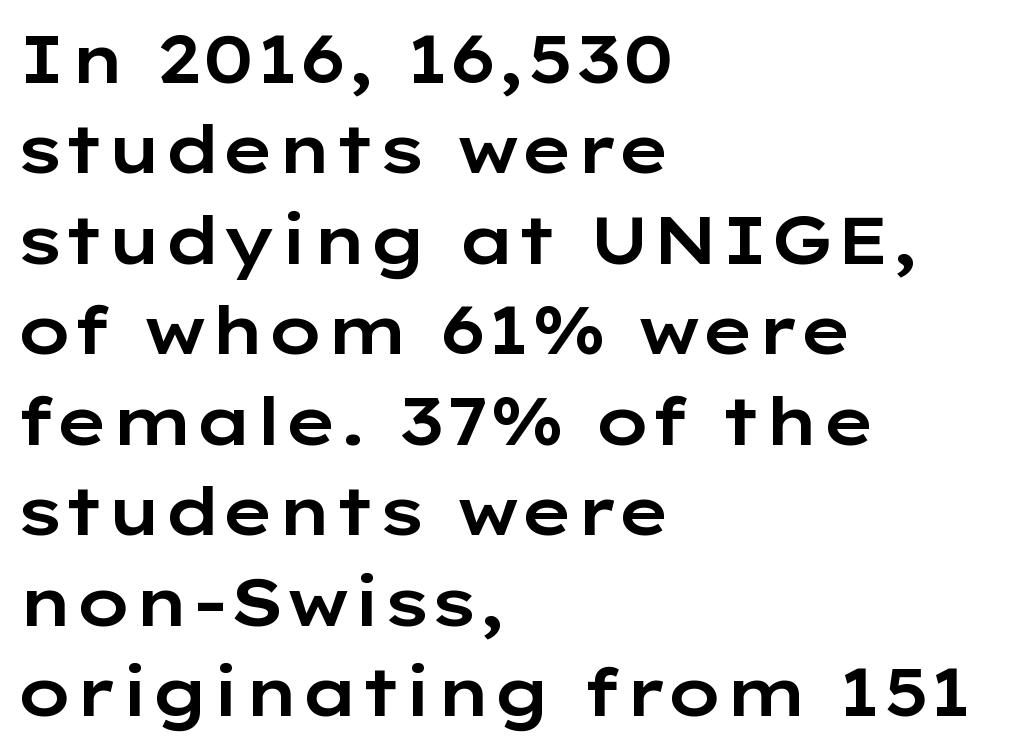
The image shows 67 px wide sans-serif type, upright; set left-aligned, normal line spacing (1.35x), normal letter spacing, not underlined; low stroke contrast and a medium x-height.
